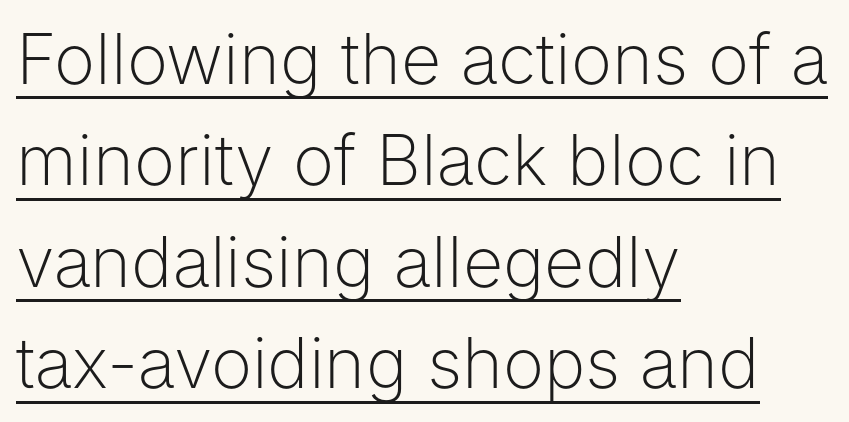
{"serif": "no", "italic": "no", "bold": "no", "weight": "light", "width": "normal", "stroke_contrast": "low", "x_height": "medium", "monospaced": "no", "underline": "yes", "align": "left", "line_spacing": "normal", "line_spacing_ratio": 1.45, "letter_spacing": "normal", "letter_spacing_em": 0.0, "glyph_px": 70}
